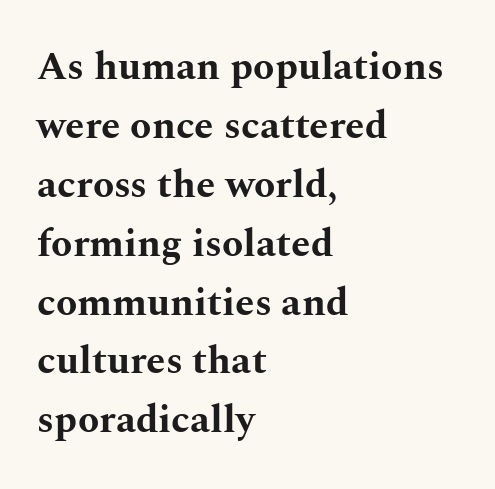
The typesetter chose a ragged-right arrangement here. Descenders are the only things crossing below the line. These lines sit exactly where default settings would place them. The text was rendered using a seriffed face with decorative stroke endings. In terms of posture, this sample is upright.
